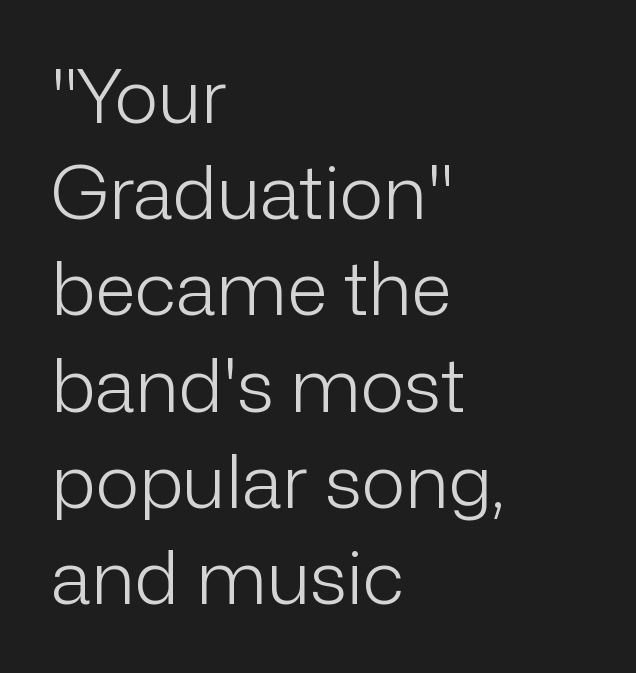
Q: Is the text bold? A: No.
Q: Is the text italic (slanted)? A: No, it is upright.
Q: Is the typeface a serif or a sans-serif typeface? A: Sans-serif.
Q: Is the text underlined? A: No.
Q: How is the paragraph aligned? A: Left-aligned.
Q: Is the spacing between letters normal or unusually wide? A: Normal.
Q: Is the spacing between lines tight, normal or loose? A: Normal.
Q: Width (condensed, normal, or wide)? A: Normal.
Q: Stroke contrast? A: Low.
Q: x-height? A: Medium.
Q: Monospaced? A: No.
